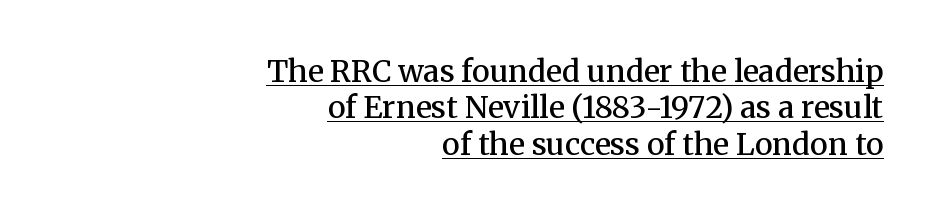
The image shows 30 px semibold serif type, upright; set right-aligned, line spacing 1.21x, normal letter spacing, underlined; medium stroke contrast and a medium x-height.
